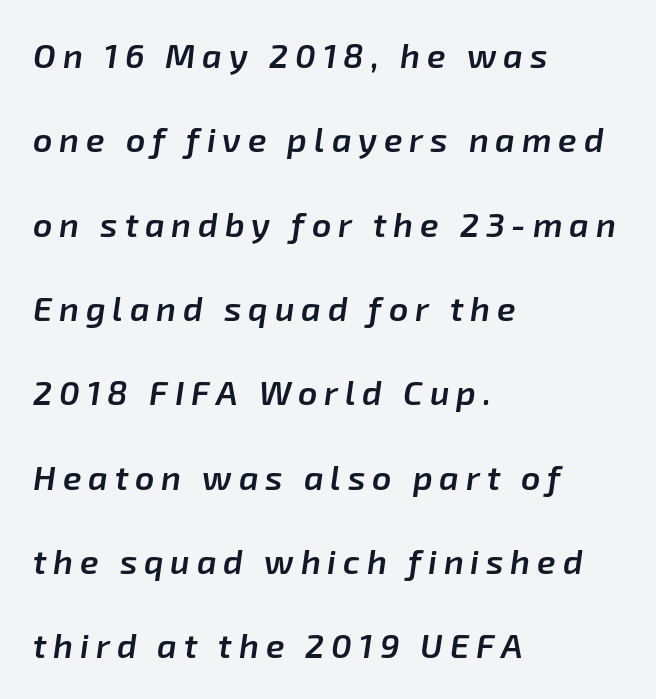
The image shows 34 px semibold type, italic (leaning right); set left-aligned, loose line spacing (2.48x), unusually wide letter spacing (+0.2 em), not underlined; low stroke contrast and a medium x-height.
